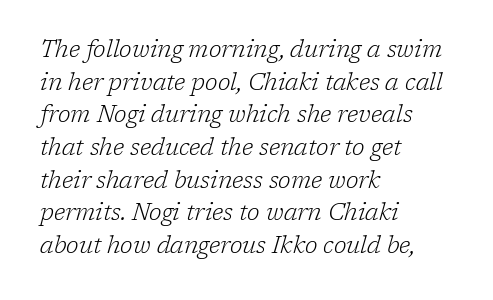
Q: Is the text bold? A: No.
Q: Is the text italic (slanted)? A: Yes, it leans right by about 17 degrees.
Q: Is the text underlined? A: No.
Q: How is the paragraph aligned? A: Left-aligned.
Q: Is the spacing between letters normal or unusually wide? A: Normal.
Q: Is the spacing between lines tight, normal or loose? A: Normal.
